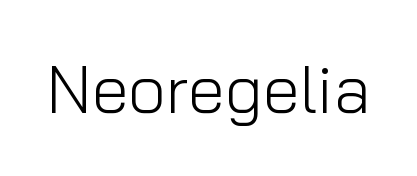
The image shows 67 px light sans-serif type, upright; set normal letter spacing, not underlined; low stroke contrast and a medium x-height.
